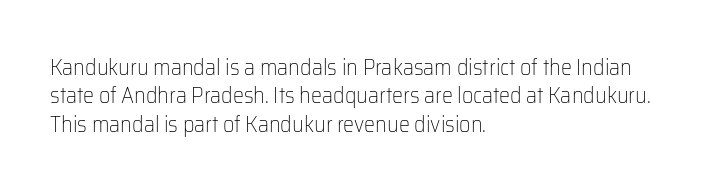
Q: Is the text bold? A: No.
Q: Is the text italic (slanted)? A: No, it is upright.
Q: Is the text underlined? A: No.
Q: How is the paragraph aligned? A: Left-aligned.
Q: Is the spacing between letters normal or unusually wide? A: Normal.
Q: Is the spacing between lines tight, normal or loose? A: Normal.
